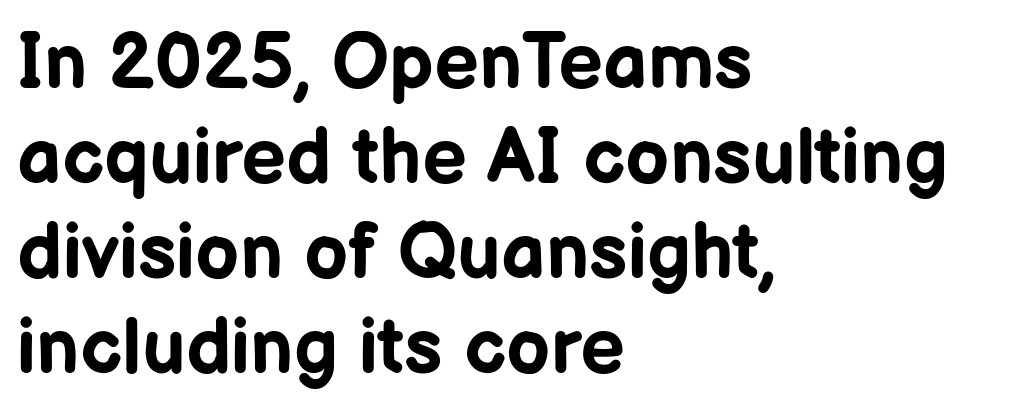
The image shows 78 px bold sans-serif type, upright; set left-aligned, line spacing 1.22x, normal letter spacing, not underlined; low stroke contrast and a medium x-height.
